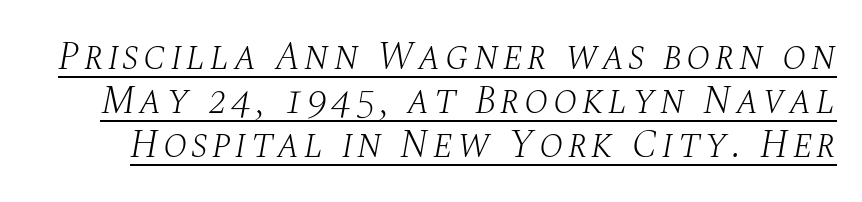
Q: Is the text bold? A: No.
Q: Is the text italic (slanted)? A: Yes, it leans right by about 10 degrees.
Q: Is the typeface a serif or a sans-serif typeface? A: Serif.
Q: Is the text underlined? A: Yes.
Q: Is the spacing between lines tight, normal or loose? A: Tight.
Q: Width (condensed, normal, or wide)? A: Normal.
Q: Stroke contrast? A: Medium.
Q: x-height? A: Large.
Q: Monospaced? A: No.
